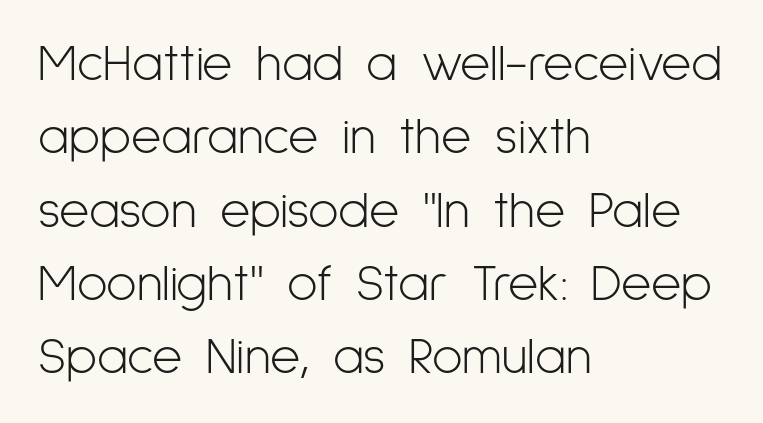
Q: Is the text bold? A: No.
Q: Is the text italic (slanted)? A: No, it is upright.
Q: Is the typeface a serif or a sans-serif typeface? A: Sans-serif.
Q: Is the text underlined? A: No.
Q: How is the paragraph aligned? A: Left-aligned.
Q: Is the spacing between letters normal or unusually wide? A: Normal.
Q: Is the spacing between lines tight, normal or loose? A: Normal.
Q: Width (condensed, normal, or wide)? A: Condensed.
Q: Stroke contrast? A: Low.
Q: x-height? A: Medium.
Q: Monospaced? A: No.
